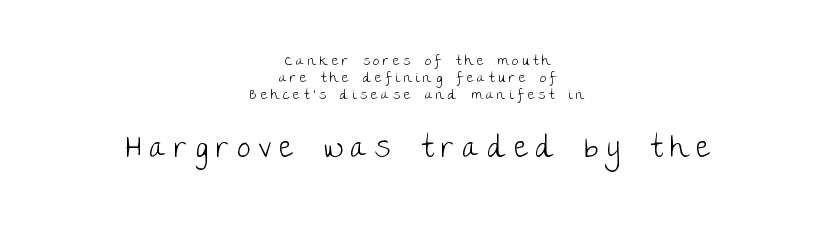
Unlike a traditional serif, this face leaves its strokes unadorned. This sample uses an upright cut, with every glyph sitting square on the baseline. Each word looks stretched out because of the extra space between its letters. Is this a fixed-width face? No — the glyphs have proportional, varying widths. In CSS terms this would be text-align: center.
